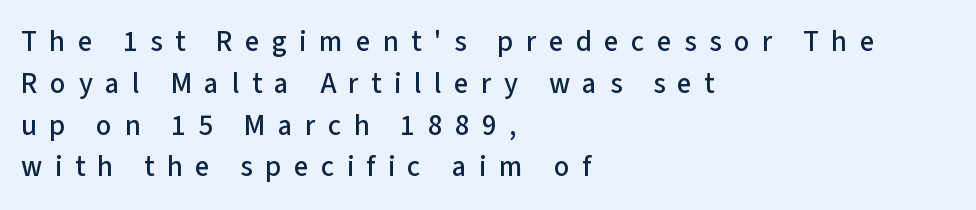
Q: Is the text italic (slanted)? A: No, it is upright.
Q: Is the typeface a serif or a sans-serif typeface? A: Sans-serif.
Q: Is the text underlined? A: No.
Q: How is the paragraph aligned? A: Left-aligned.
Q: Is the spacing between letters normal or unusually wide? A: Unusually wide.
Q: Is the spacing between lines tight, normal or loose? A: Normal.
Q: Width (condensed, normal, or wide)? A: Normal.
Q: Stroke contrast? A: Low.
Q: x-height? A: Medium.
Q: Monospaced? A: No.
